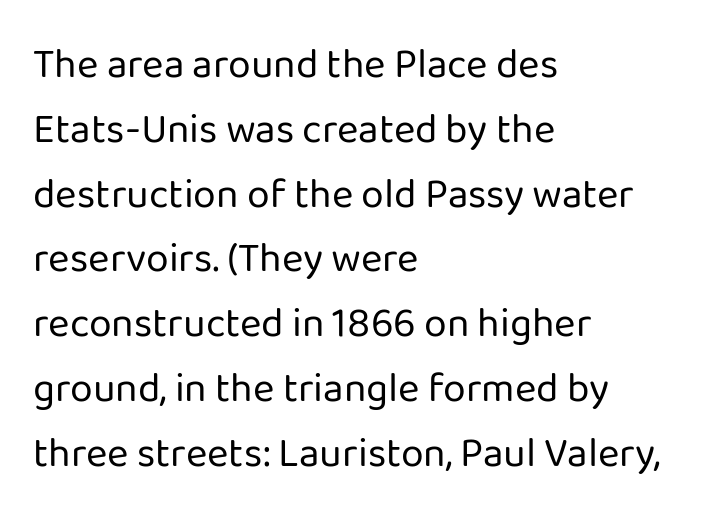
{"serif": "no", "italic": "no", "bold": "no", "weight": "regular", "width": "normal", "stroke_contrast": "low", "x_height": "medium", "monospaced": "no", "underline": "no", "align": "left", "line_spacing": "normal", "line_spacing_ratio": 1.58, "letter_spacing": "normal", "letter_spacing_em": 0.0, "glyph_px": 41}
